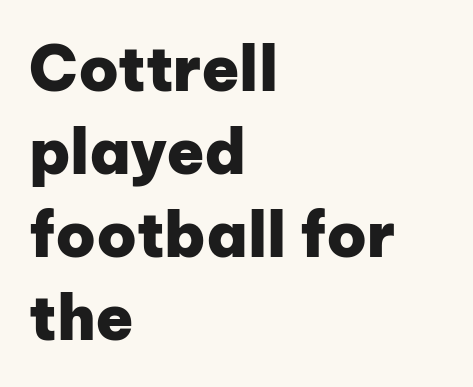
{"serif": "no", "italic": "no", "bold": "yes", "weight": "heavy", "width": "normal", "stroke_contrast": "low", "x_height": "medium", "monospaced": "no", "underline": "no", "align": "left", "line_spacing": "normal", "line_spacing_ratio": 1.34, "letter_spacing": "normal", "letter_spacing_em": 0.0, "glyph_px": 62}
